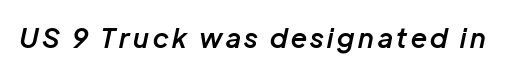
Q: Is the text bold? A: Semi-bold.
Q: Is the text italic (slanted)? A: Yes, it leans right by about 12 degrees.
Q: Is the text underlined? A: No.
